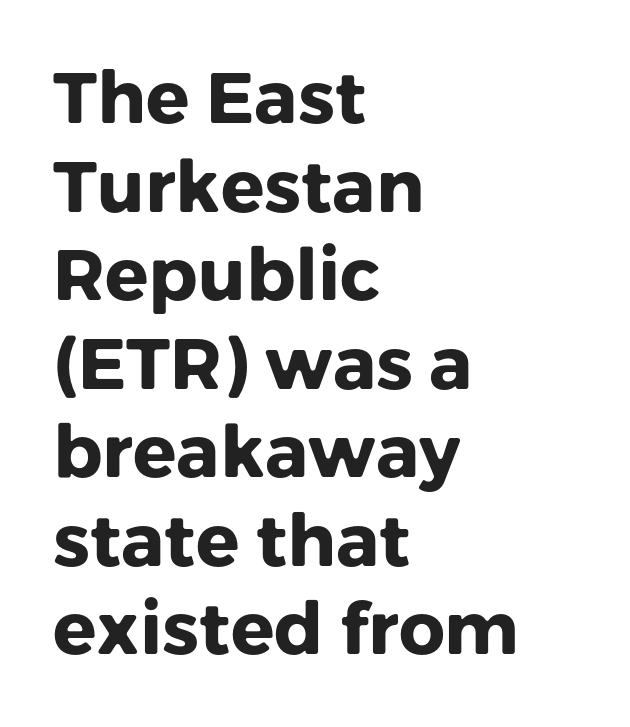
Q: Is the text bold? A: Yes.
Q: Is the text italic (slanted)? A: No, it is upright.
Q: Is the typeface a serif or a sans-serif typeface? A: Sans-serif.
Q: Is the text underlined? A: No.
Q: How is the paragraph aligned? A: Left-aligned.
Q: Is the spacing between letters normal or unusually wide? A: Normal.
Q: Width (condensed, normal, or wide)? A: Normal.
Q: Stroke contrast? A: Low.
Q: x-height? A: Medium.
Q: Monospaced? A: No.
